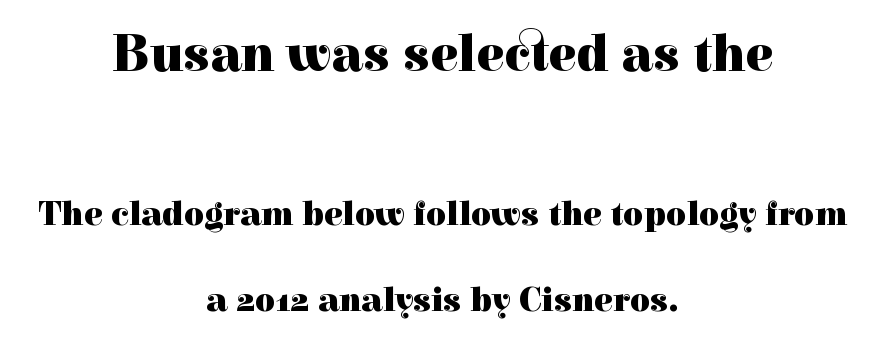
Q: Is the text bold? A: Yes.
Q: Is the text italic (slanted)? A: No, it is upright.
Q: Is the typeface a serif or a sans-serif typeface? A: Serif.
Q: Is the text underlined? A: No.
Q: How is the paragraph aligned? A: Centered.
Q: Is the spacing between letters normal or unusually wide? A: Normal.
Q: Is the spacing between lines tight, normal or loose? A: Loose.
Q: Which block of text is set in a larger size, the first (top) or the second (bottom)? A: The first (top) one.
Q: Width (condensed, normal, or wide)? A: Normal.
Q: x-height? A: Medium.
Q: Monospaced? A: No.
